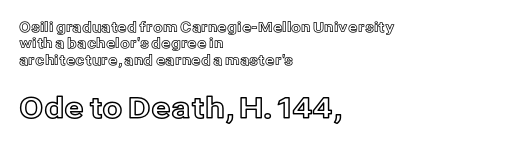
Q: Is the text italic (slanted)? A: No, it is upright.
Q: Is the text underlined? A: No.
Q: How is the paragraph aligned? A: Left-aligned.
Q: Is the spacing between letters normal or unusually wide? A: Normal.
Q: Which block of text is set in a larger size, the first (top) or the second (bottom)? A: The second (bottom) one.
Q: Width (condensed, normal, or wide)? A: Normal.
Q: x-height? A: Medium.
Q: Monospaced? A: No.
